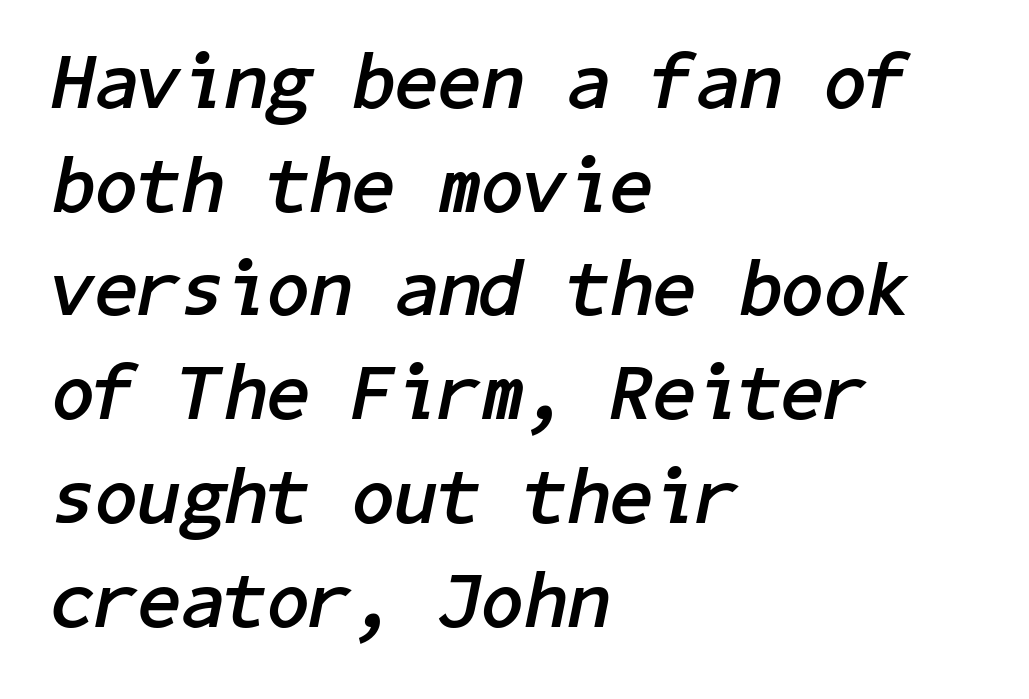
Q: Is the text bold? A: Yes.
Q: Is the text italic (slanted)? A: Yes, it leans right by about 11 degrees.
Q: Is the text underlined? A: No.
Q: How is the paragraph aligned? A: Left-aligned.
Q: Is the spacing between letters normal or unusually wide? A: Normal.
Q: Is the spacing between lines tight, normal or loose? A: Normal.
Q: Width (condensed, normal, or wide)? A: Normal.
Q: Stroke contrast? A: Low.
Q: x-height? A: Medium.
